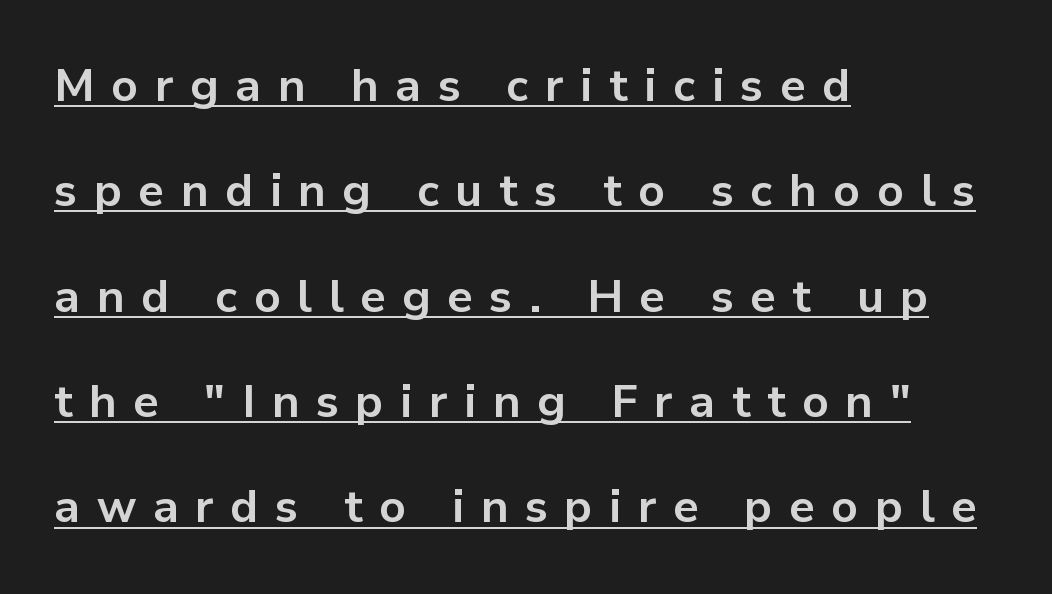
Q: Is the text bold? A: Yes.
Q: Is the text italic (slanted)? A: No, it is upright.
Q: Is the typeface a serif or a sans-serif typeface? A: Sans-serif.
Q: Is the text underlined? A: Yes.
Q: How is the paragraph aligned? A: Left-aligned.
Q: Is the spacing between letters normal or unusually wide? A: Unusually wide.
Q: Is the spacing between lines tight, normal or loose? A: Loose.
Q: Width (condensed, normal, or wide)? A: Normal.
Q: Stroke contrast? A: Low.
Q: x-height? A: Medium.
Q: Monospaced? A: No.
